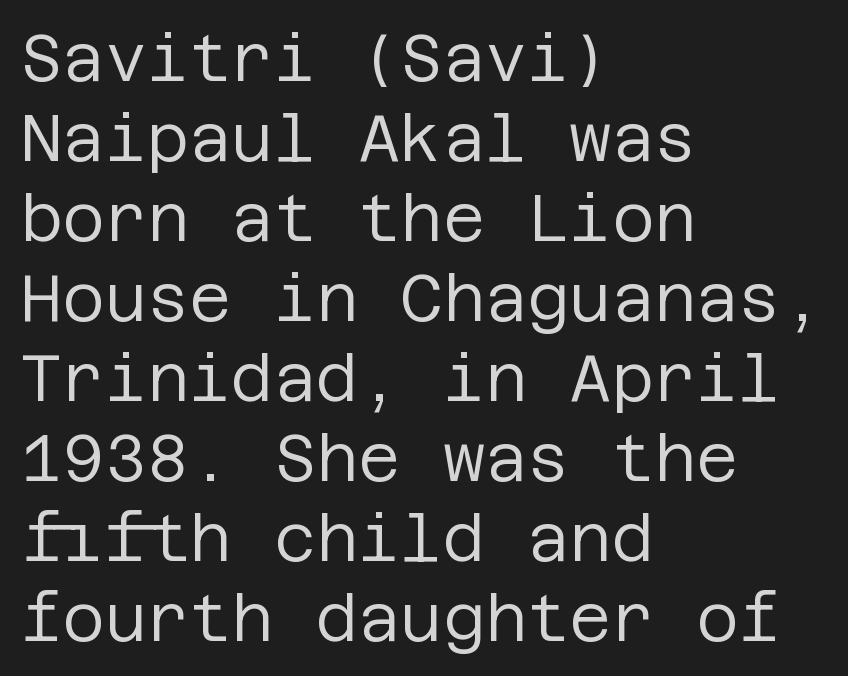
The image shows 65 px regular-weight sans-serif type, upright; set left-aligned, line spacing 1.23x, normal letter spacing, not underlined; low stroke contrast and a large x-height.
